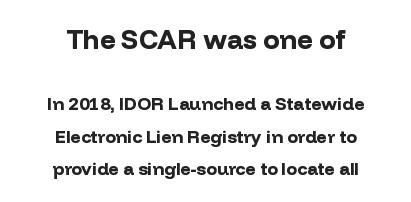
A centered setting, common on invitations and titles, is used for this passage. There is no visible air inserted between adjacent glyphs. Scale decreases going downward across the two blocks. The font is running at its bold setting. The specimen reads as upright at a glance.
